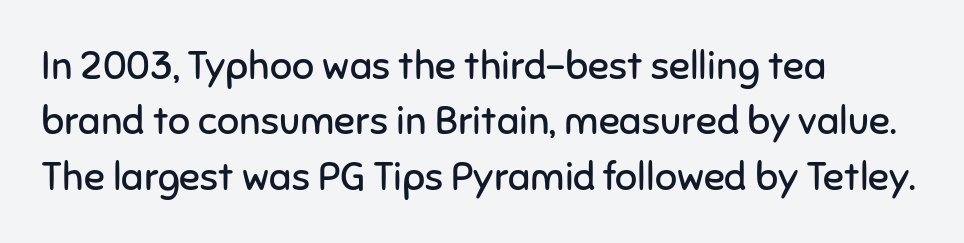
{"serif": "no", "italic": "no", "bold": "no", "weight": "regular", "width": "normal", "stroke_contrast": "low", "x_height": "medium", "monospaced": "no", "underline": "no", "align": "left", "line_spacing": "normal", "line_spacing_ratio": 1.42, "letter_spacing": "normal", "letter_spacing_em": 0.0, "glyph_px": 39}
